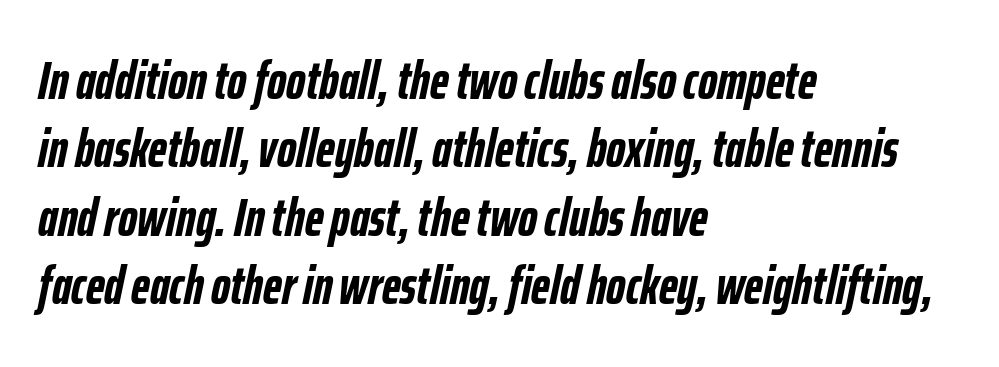
The image shows 53 px semibold, condensed type, italic (leaning right); set left-aligned, normal line spacing (1.29x), normal letter spacing, not underlined; low stroke contrast and a medium x-height.
